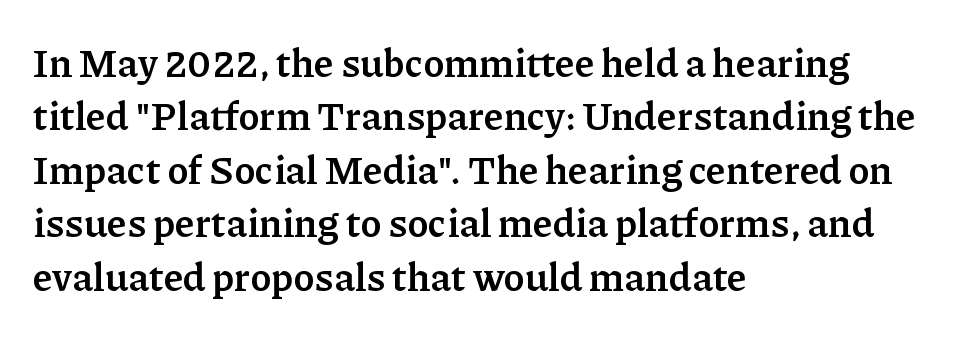
The image shows 39 px semibold serif type, upright; set left-aligned, normal line spacing (1.37x), normal letter spacing, not underlined; low stroke contrast and a medium x-height.
